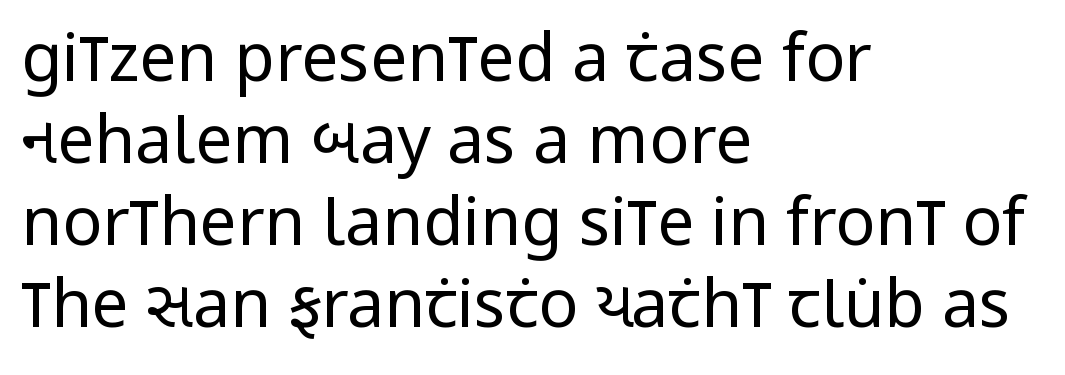
The text block is weighted toward the left margin, trailing off unevenly rightward. Looks like regular typesetting: each glyph gets only the width it needs. In terms of letterspacing, this is plain default setting. The glyphs are unaccompanied by any horizontal stroke below them. You can tell it's not italic because the verticals are truly vertical. What kind of face is this? One without serifs — a sans.
